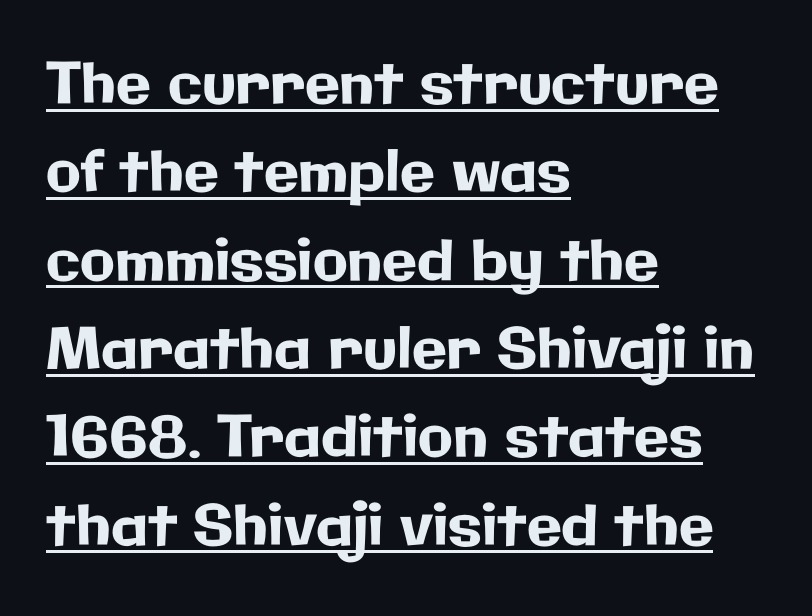
Q: Is the text italic (slanted)? A: No, it is upright.
Q: Is the typeface a serif or a sans-serif typeface? A: Sans-serif.
Q: Is the text underlined? A: Yes.
Q: How is the paragraph aligned? A: Left-aligned.
Q: Is the spacing between letters normal or unusually wide? A: Normal.
Q: Is the spacing between lines tight, normal or loose? A: Normal.
Q: Width (condensed, normal, or wide)? A: Normal.
Q: Stroke contrast? A: Low.
Q: x-height? A: Medium.
Q: Monospaced? A: No.
